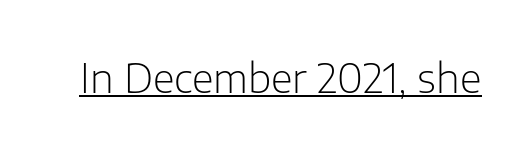
{"serif": "no", "italic": "no", "bold": "no", "weight": "light", "width": "normal", "stroke_contrast": "low", "x_height": "medium", "monospaced": "no", "underline": "yes", "letter_spacing": "normal", "letter_spacing_em": 0.0, "glyph_px": 40}
